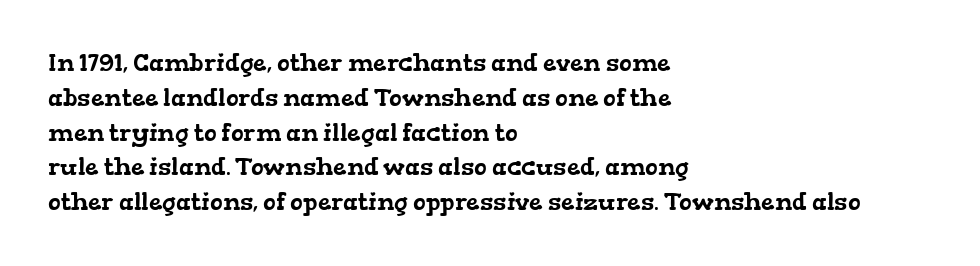
Line starts are locked; line ends wander. Does the leading feel generous? No, just average. Only glyphs here, with clear space below each row. This rendering leaves character spacing at its baseline value.
